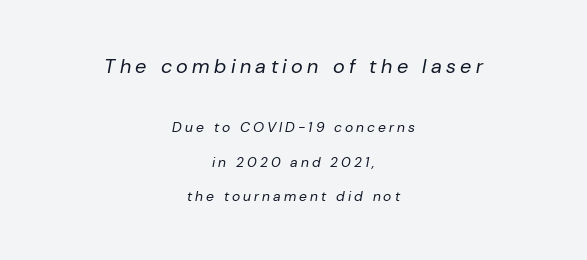
Clear beneath every line of the passage. On a weight scale, this lands at 450 or below. The type is letterspaced generously, with wide tracking. Size contrast runs from large at the top to small at the bottom. The specimen reads as italic at a glance.
